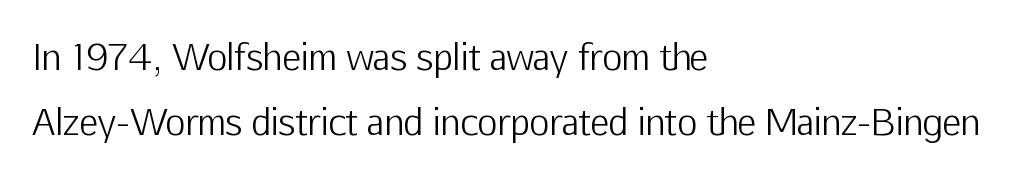
Q: Is the text bold? A: No.
Q: Is the text italic (slanted)? A: No, it is upright.
Q: Is the typeface a serif or a sans-serif typeface? A: Sans-serif.
Q: Is the text underlined? A: No.
Q: How is the paragraph aligned? A: Left-aligned.
Q: Is the spacing between letters normal or unusually wide? A: Normal.
Q: Width (condensed, normal, or wide)? A: Normal.
Q: Stroke contrast? A: Low.
Q: x-height? A: Medium.
Q: Monospaced? A: No.
